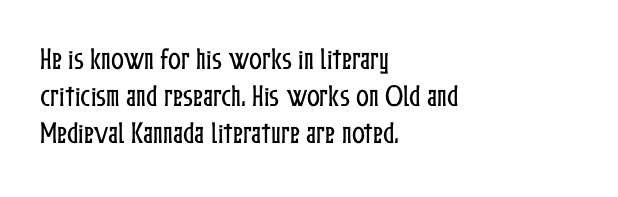
Q: Is the text italic (slanted)? A: No, it is upright.
Q: Is the text underlined? A: No.
Q: How is the paragraph aligned? A: Left-aligned.
Q: Is the spacing between letters normal or unusually wide? A: Normal.
Q: Is the spacing between lines tight, normal or loose? A: Normal.
